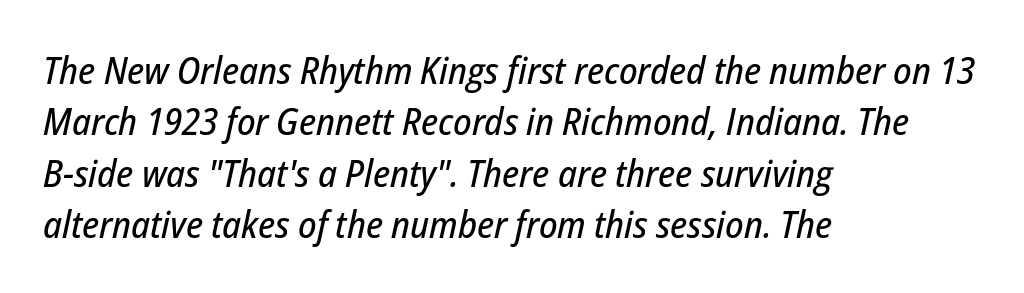
{"italic": "yes", "lean": "right", "slant_degrees": 12, "width": "condensed", "stroke_contrast": "low", "x_height": "medium", "monospaced": "no", "underline": "no", "align": "left", "line_spacing": "normal", "line_spacing_ratio": 1.35, "letter_spacing": "normal", "letter_spacing_em": 0.0, "glyph_px": 38}
